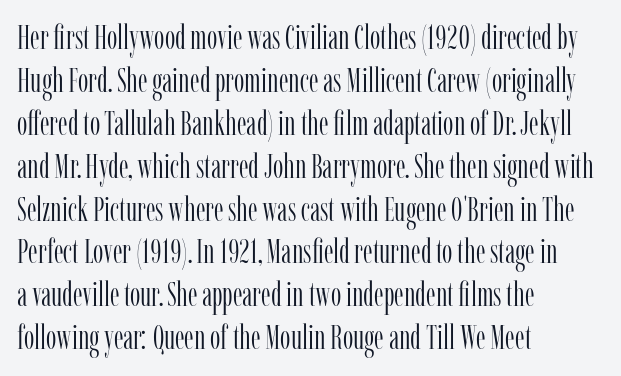
You could not count columns in this text — the font is proportionally spaced. No heavy texture on the line: the type isn't bold. Nobody drew a line under any word here. You can tell from the footed stems that serif type was used. The passage shown stacks its lines at a standard gap.
